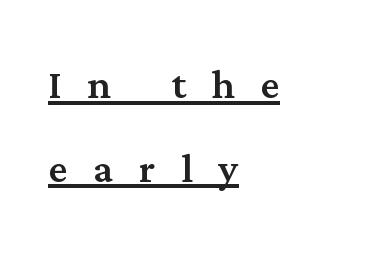
The image shows 52 px serif type, upright; set left-aligned, normal line spacing (1.61x), unusually wide letter spacing (+0.5 em), underlined; medium stroke contrast and a medium x-height.
